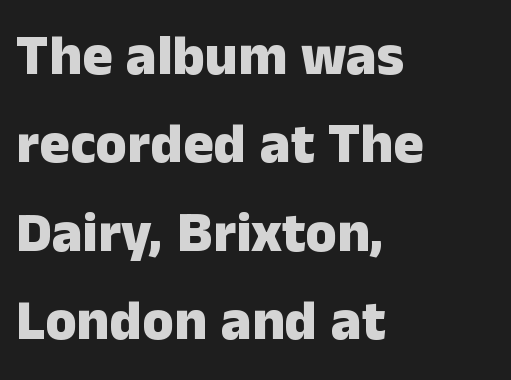
The image shows 57 px heavy sans-serif type, upright; set left-aligned, normal line spacing (1.55x), normal letter spacing, not underlined; low stroke contrast and a medium x-height.
